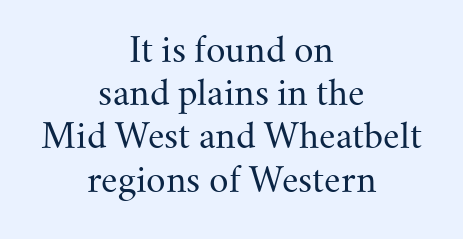
Q: Is the text bold? A: No.
Q: Is the text italic (slanted)? A: No, it is upright.
Q: Is the typeface a serif or a sans-serif typeface? A: Serif.
Q: Is the text underlined? A: No.
Q: How is the paragraph aligned? A: Centered.
Q: Is the spacing between letters normal or unusually wide? A: Normal.
Q: Is the spacing between lines tight, normal or loose? A: Normal.
Q: Width (condensed, normal, or wide)? A: Normal.
Q: Stroke contrast? A: Medium.
Q: x-height? A: Small.
Q: Monospaced? A: No.
